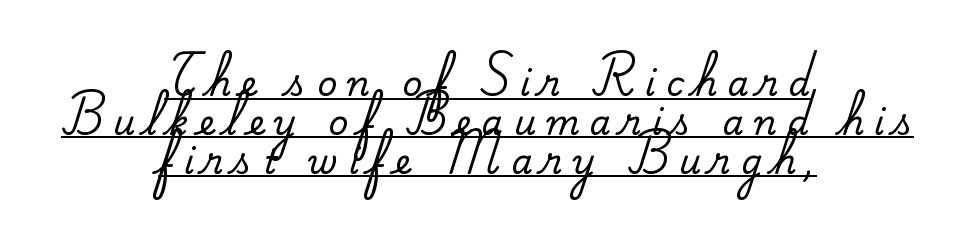
{"serif": "yes", "width": "normal", "stroke_contrast": "medium", "x_height": "small", "monospaced": "no", "underline": "yes", "align": "center", "line_spacing": "tight", "line_spacing_ratio": 1.14, "letter_spacing": "wide", "letter_spacing_em": 0.31, "glyph_px": 34}
